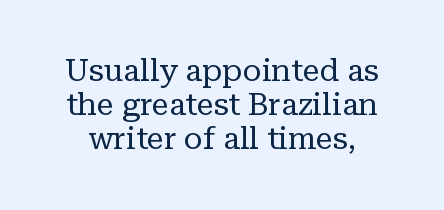
{"serif": "yes", "italic": "no", "bold": "no", "weight": "regular", "width": "normal", "stroke_contrast": "low", "x_height": "medium", "monospaced": "no", "underline": "no", "line_spacing": "tight", "line_spacing_ratio": 1.1, "letter_spacing": "normal", "letter_spacing_em": 0.0, "glyph_px": 31}
